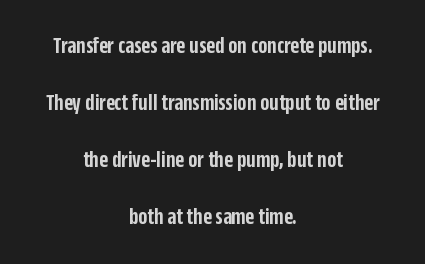
Q: Is the text bold? A: Semi-bold.
Q: Is the text italic (slanted)? A: No, it is upright.
Q: Is the text underlined? A: No.
Q: How is the paragraph aligned? A: Centered.
Q: Is the spacing between letters normal or unusually wide? A: Normal.
Q: Is the spacing between lines tight, normal or loose? A: Loose.
